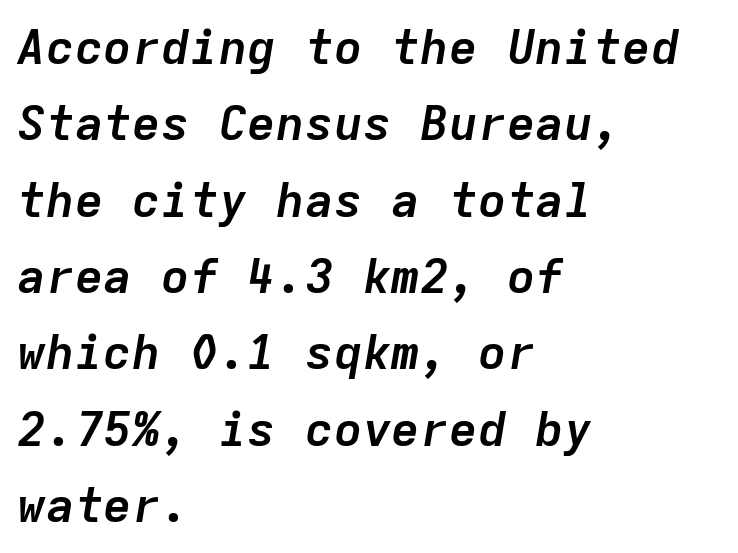
{"italic": "yes", "lean": "right", "slant_degrees": 9, "bold": "yes", "weight": "semibold", "width": "normal", "stroke_contrast": "low", "x_height": "medium", "monospaced": "yes", "underline": "no", "align": "left", "line_spacing": "normal", "line_spacing_ratio": 1.59, "letter_spacing": "normal", "letter_spacing_em": 0.0, "glyph_px": 48}
